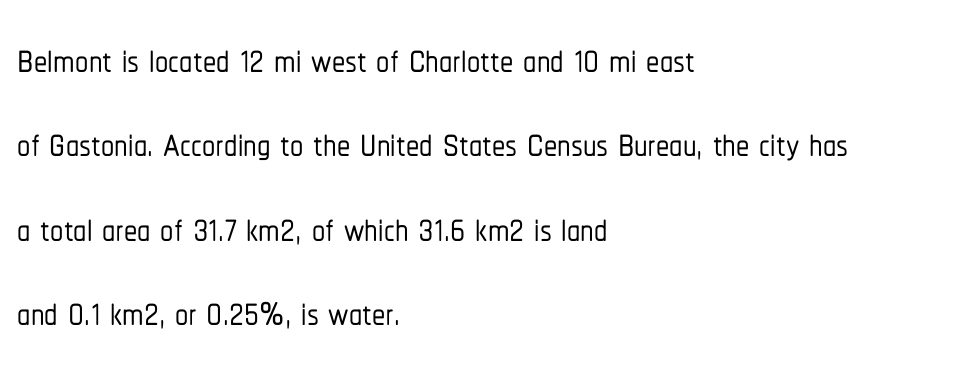
A clean baseline with only descenders dipping below it. It's the straight-up-and-down kind of type. Whoever set this chose a conventional vertical rhythm. Proportional: the letters do not fall into vertical columns.
